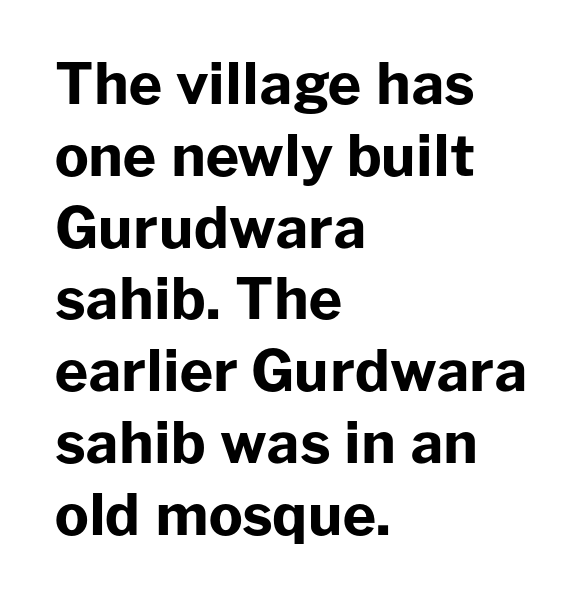
Q: Is the text bold? A: Yes.
Q: Is the text italic (slanted)? A: No, it is upright.
Q: Is the typeface a serif or a sans-serif typeface? A: Sans-serif.
Q: Is the text underlined? A: No.
Q: How is the paragraph aligned? A: Left-aligned.
Q: Is the spacing between letters normal or unusually wide? A: Normal.
Q: Is the spacing between lines tight, normal or loose? A: Normal.
Q: Width (condensed, normal, or wide)? A: Normal.
Q: Stroke contrast? A: Low.
Q: x-height? A: Medium.
Q: Monospaced? A: No.
